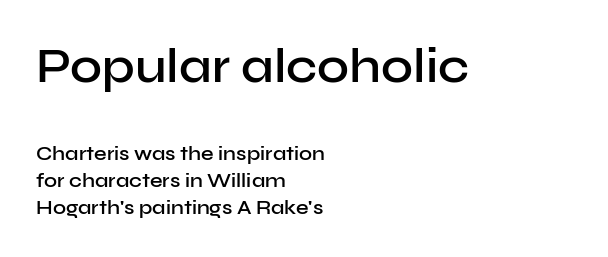
In terms of posture, this sample is upright. The first block has been scaled up relative to the second. Check under the words: just untouched page. A classic flush-left, rag-right setting is used for this passage. Does the weight exceed regular? Yes, but only to semibold.
